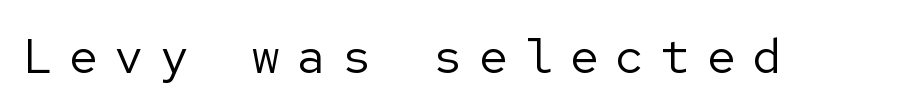
The image shows 49 px regular-weight sans-serif type, upright; set unusually wide letter spacing (+0.33 em), not underlined; low stroke contrast and a medium x-height.
